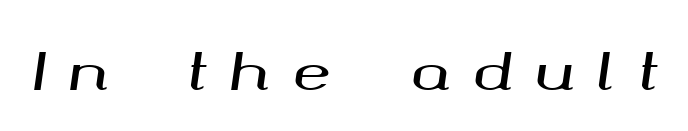
Designer's note — italics engaged. Each row of text sits above clean, open space. Does extra space separate the letters? Yes, quite a lot of it. This sample has the flowing, uneven cadence of proportional lettering.
